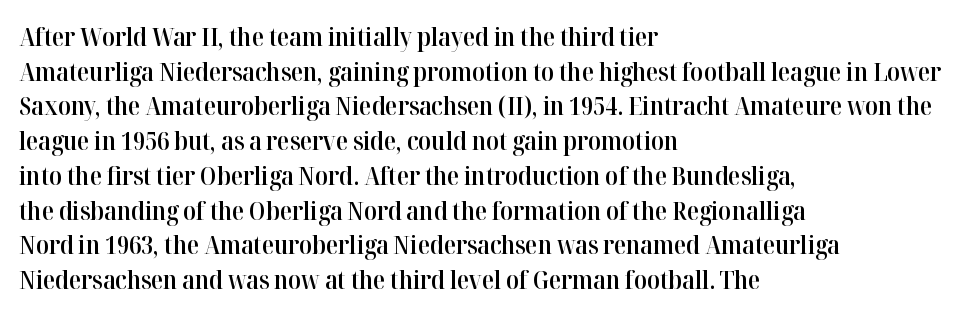
Q: Is the text bold? A: Semi-bold.
Q: Is the text italic (slanted)? A: No, it is upright.
Q: Is the text underlined? A: No.
Q: How is the paragraph aligned? A: Left-aligned.
Q: Is the spacing between letters normal or unusually wide? A: Normal.
Q: Is the spacing between lines tight, normal or loose? A: Normal.
